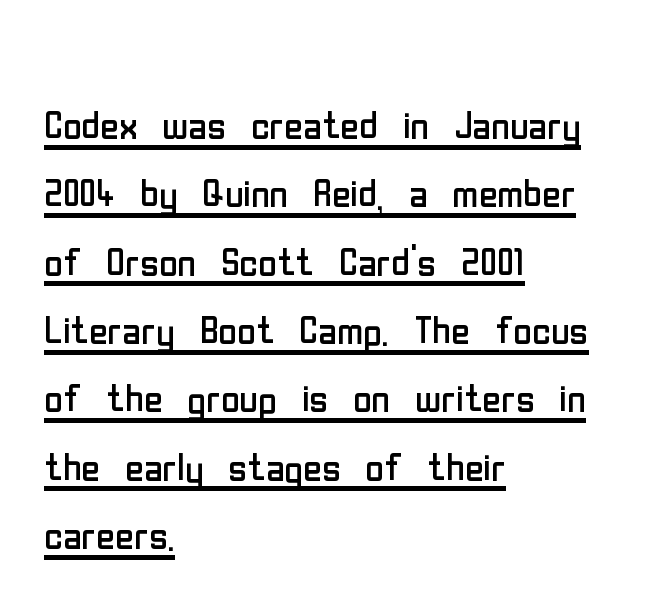
Q: Is the text bold? A: No.
Q: Is the text italic (slanted)? A: No, it is upright.
Q: Is the typeface a serif or a sans-serif typeface? A: Sans-serif.
Q: Is the text underlined? A: Yes.
Q: How is the paragraph aligned? A: Left-aligned.
Q: Is the spacing between letters normal or unusually wide? A: Normal.
Q: Is the spacing between lines tight, normal or loose? A: Normal.
Q: Width (condensed, normal, or wide)? A: Condensed.
Q: Stroke contrast? A: Low.
Q: x-height? A: Medium.
Q: Monospaced? A: No.
